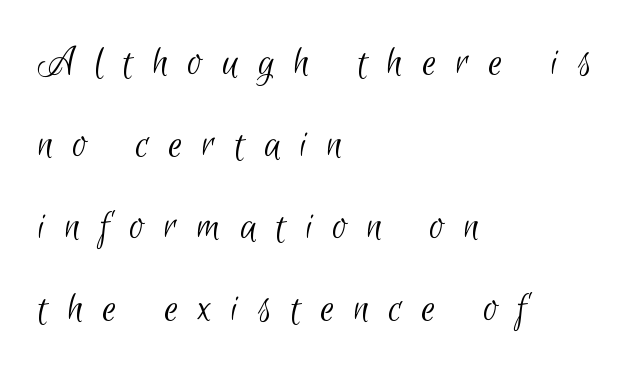
The image shows 44 px light, condensed sans-serif type; set left-aligned, line spacing 1.86x, unusually wide letter spacing (+0.44 em), not underlined; low stroke contrast and a small x-height.
